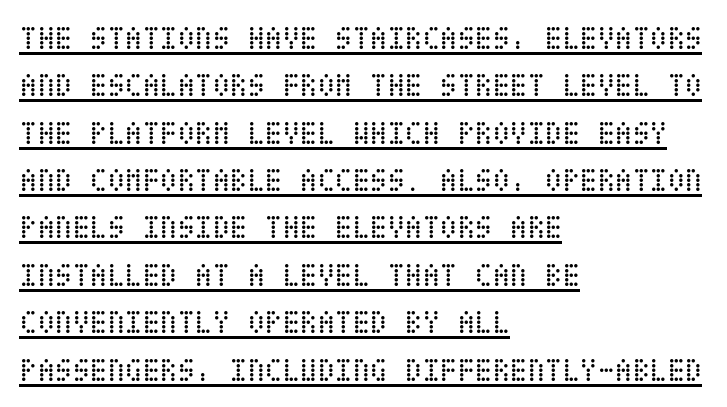
The image shows 32 px regular-weight, condensed type, upright; set left-aligned, normal line spacing (1.48x), normal letter spacing, underlined; low stroke contrast and a large x-height.
